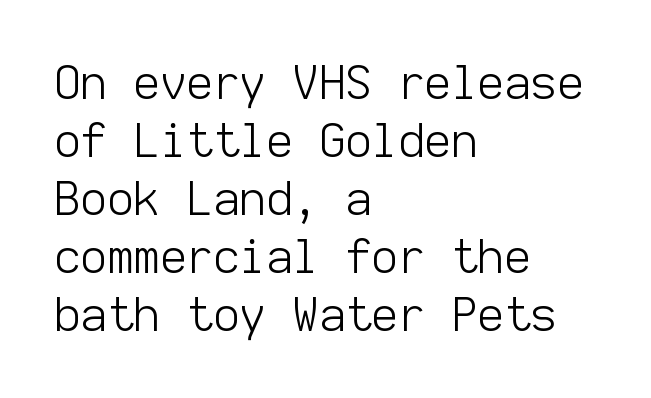
The image shows 46 px light sans-serif type, upright, monospaced; set left-aligned, normal line spacing (1.26x), normal letter spacing, not underlined; low stroke contrast and a medium x-height.
